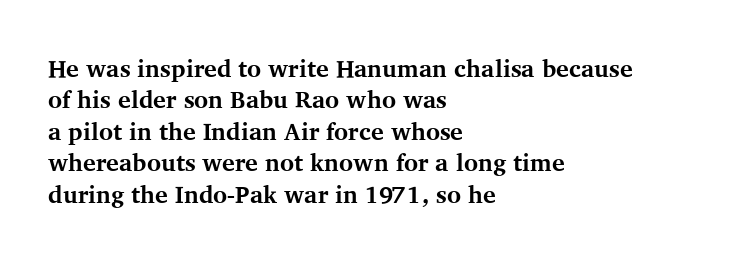
Q: Is the text bold? A: Yes.
Q: Is the text italic (slanted)? A: No, it is upright.
Q: Is the text underlined? A: No.
Q: How is the paragraph aligned? A: Left-aligned.
Q: Is the spacing between letters normal or unusually wide? A: Normal.
Q: Is the spacing between lines tight, normal or loose? A: Normal.
